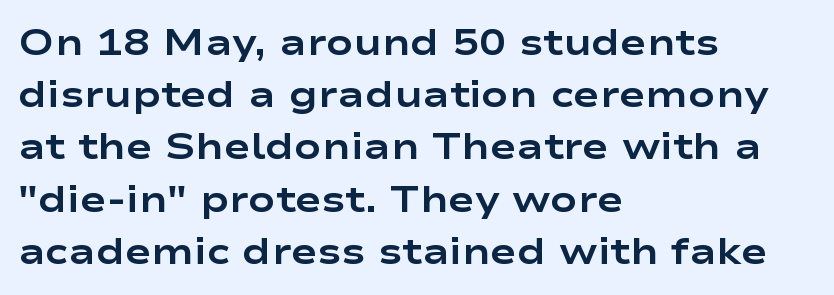
{"serif": "no", "italic": "no", "bold": "yes", "weight": "bold", "width": "wide", "stroke_contrast": "low", "x_height": "medium", "monospaced": "no", "underline": "no", "align": "left", "line_spacing": "normal", "line_spacing_ratio": 1.45, "letter_spacing": "normal", "letter_spacing_em": 0.0, "glyph_px": 36}
